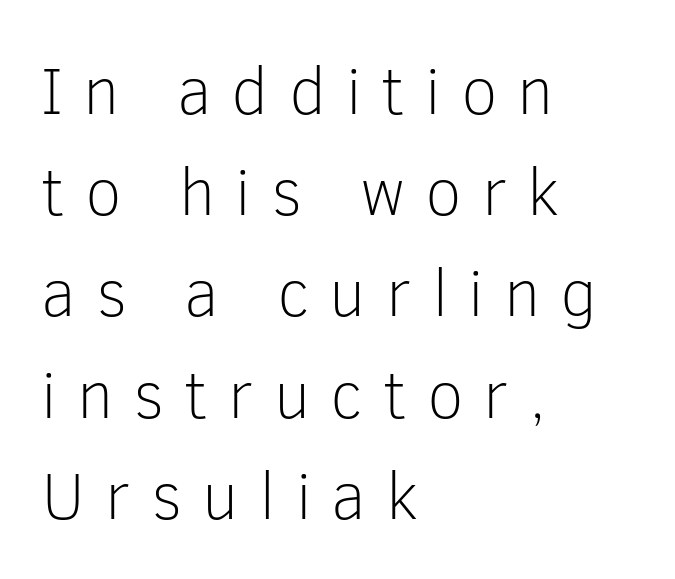
Q: Is the text bold? A: No.
Q: Is the text italic (slanted)? A: No, it is upright.
Q: Is the typeface a serif or a sans-serif typeface? A: Sans-serif.
Q: Is the text underlined? A: No.
Q: How is the paragraph aligned? A: Left-aligned.
Q: Is the spacing between letters normal or unusually wide? A: Unusually wide.
Q: Is the spacing between lines tight, normal or loose? A: Normal.
Q: Width (condensed, normal, or wide)? A: Normal.
Q: Stroke contrast? A: Low.
Q: x-height? A: Medium.
Q: Monospaced? A: No.
